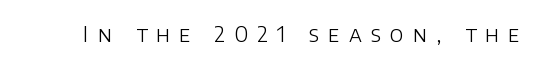
The image shows 21 px text type, upright; set unusually wide letter spacing (+0.43 em), not underlined.
